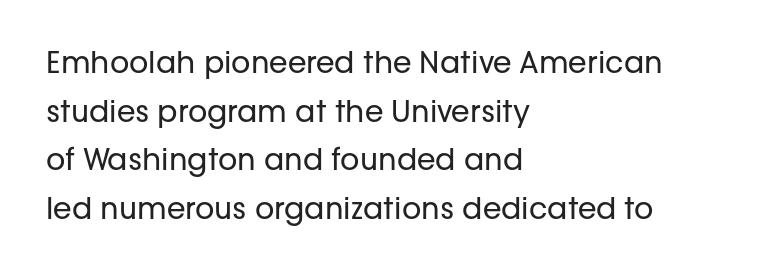
{"serif": "no", "italic": "no", "bold": "no", "weight": "regular", "width": "normal", "stroke_contrast": "low", "x_height": "medium", "monospaced": "no", "underline": "no", "align": "left", "line_spacing": "normal", "line_spacing_ratio": 1.62, "letter_spacing": "normal", "letter_spacing_em": 0.0, "glyph_px": 30}
